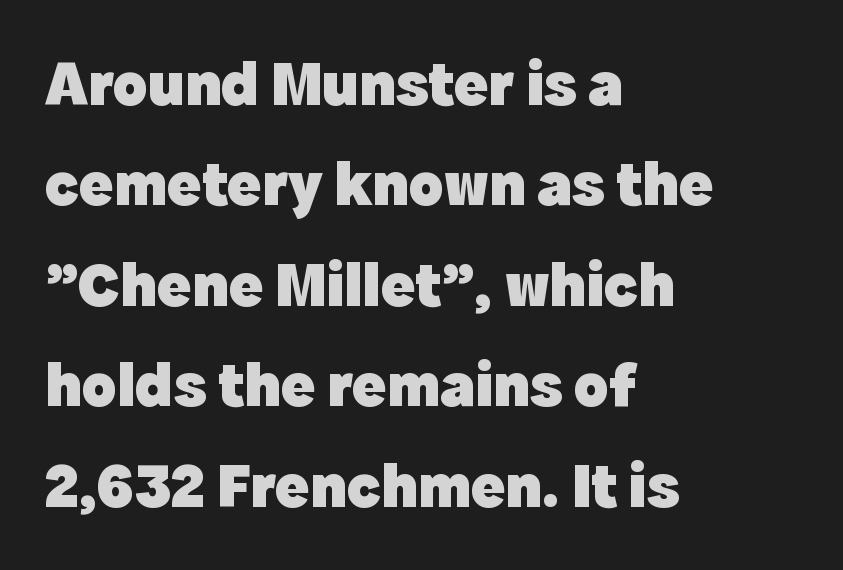
{"serif": "no", "italic": "no", "bold": "yes", "weight": "heavy", "width": "normal", "x_height": "medium", "monospaced": "no", "underline": "no", "align": "left", "line_spacing": "normal", "line_spacing_ratio": 1.57, "letter_spacing": "normal", "letter_spacing_em": 0.0, "glyph_px": 64}
